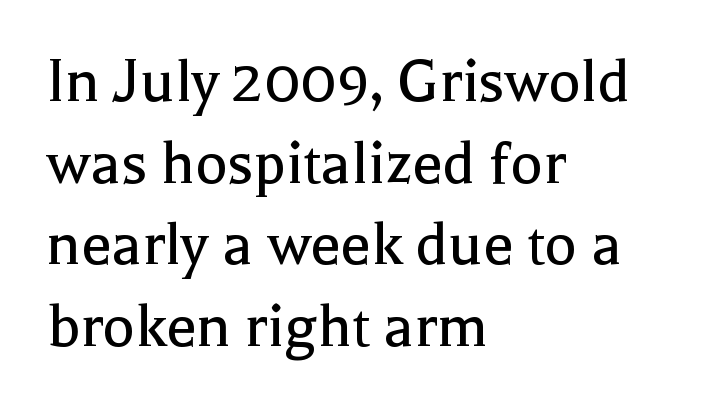
The image shows 68 px regular-weight serif type, upright; set left-aligned, line spacing 1.2x, normal letter spacing, not underlined; a medium x-height.
